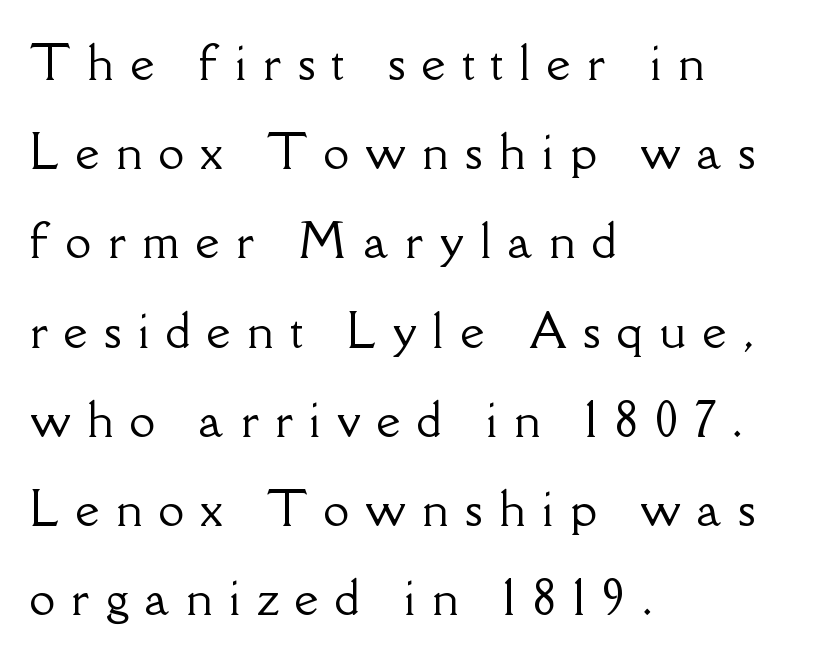
Q: Is the text italic (slanted)? A: No, it is upright.
Q: Is the typeface a serif or a sans-serif typeface? A: Serif.
Q: Is the text underlined? A: No.
Q: How is the paragraph aligned? A: Left-aligned.
Q: Is the spacing between letters normal or unusually wide? A: Unusually wide.
Q: Is the spacing between lines tight, normal or loose? A: Loose.
Q: Width (condensed, normal, or wide)? A: Normal.
Q: Stroke contrast? A: Low.
Q: x-height? A: Small.
Q: Monospaced? A: No.
